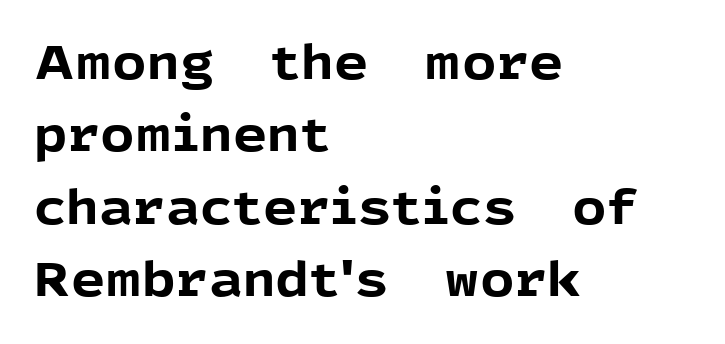
{"serif": "no", "italic": "no", "bold": "yes", "weight": "bold", "width": "normal", "x_height": "medium", "monospaced": "no", "underline": "no", "align": "left", "line_spacing": "normal", "line_spacing_ratio": 1.51, "letter_spacing": "normal", "letter_spacing_em": 0.0, "glyph_px": 48}
